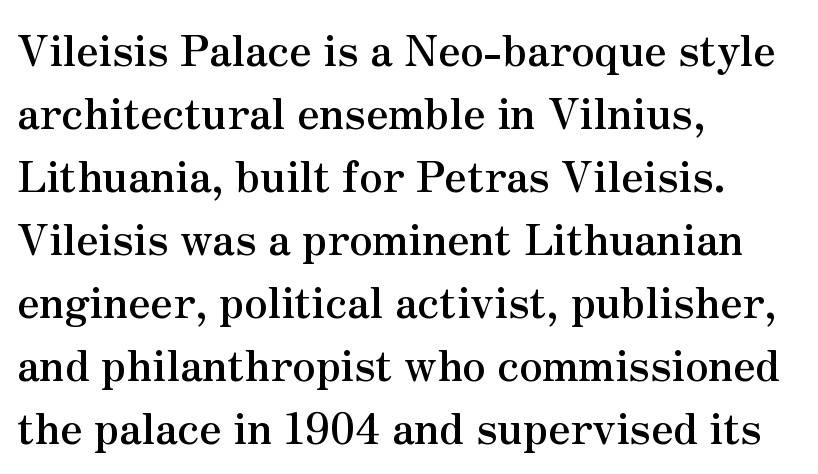
Q: Is the text bold? A: Yes.
Q: Is the text italic (slanted)? A: No, it is upright.
Q: Is the typeface a serif or a sans-serif typeface? A: Serif.
Q: Is the text underlined? A: No.
Q: How is the paragraph aligned? A: Left-aligned.
Q: Is the spacing between letters normal or unusually wide? A: Normal.
Q: Is the spacing between lines tight, normal or loose? A: Normal.
Q: Width (condensed, normal, or wide)? A: Normal.
Q: Stroke contrast? A: Medium.
Q: x-height? A: Small.
Q: Monospaced? A: No.
